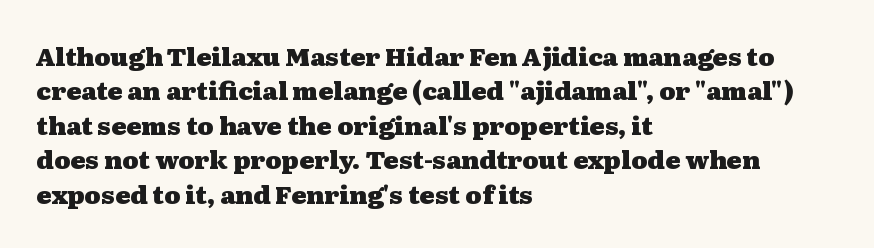
Plain, unruled lines of type. Italic: no, the glyphs are upright roman. The face used here has the dense, thick strokes of a bold. Compared with typical paragraphs, the rows here are spaced about the same. The paragraph has a hard left edge and a soft right edge. Here the glyphs are tracked normally, forming tight word shapes.
